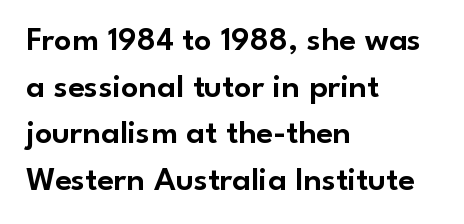
Q: Is the text italic (slanted)? A: No, it is upright.
Q: Is the typeface a serif or a sans-serif typeface? A: Sans-serif.
Q: Is the text underlined? A: No.
Q: How is the paragraph aligned? A: Left-aligned.
Q: Is the spacing between letters normal or unusually wide? A: Normal.
Q: Is the spacing between lines tight, normal or loose? A: Normal.
Q: Width (condensed, normal, or wide)? A: Normal.
Q: Stroke contrast? A: Low.
Q: x-height? A: Small.
Q: Monospaced? A: No.
